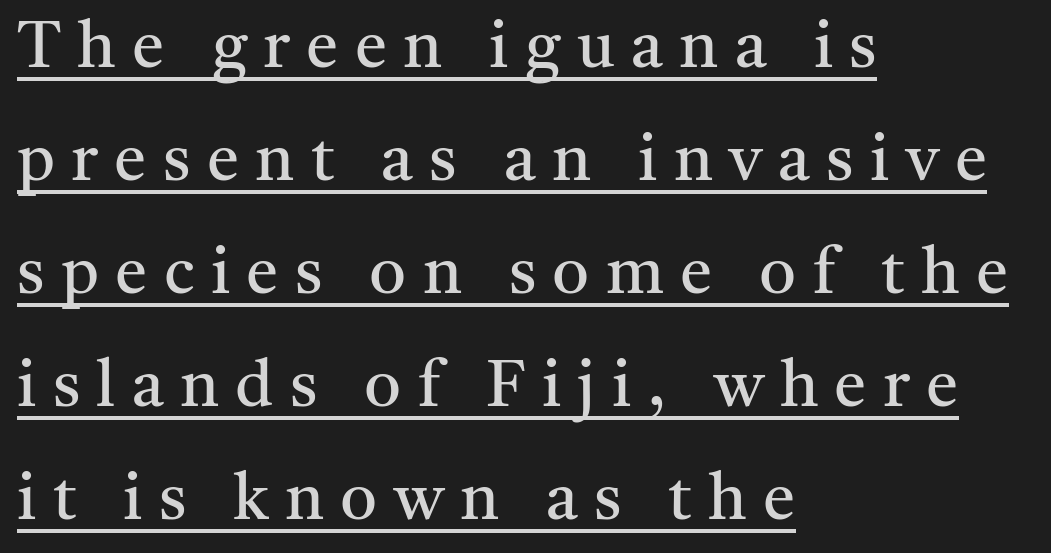
{"serif": "yes", "italic": "no", "bold": "no", "weight": "regular", "width": "normal", "stroke_contrast": "medium", "x_height": "medium", "monospaced": "no", "underline": "yes", "align": "left", "line_spacing_ratio": 1.74, "letter_spacing": "wide", "letter_spacing_em": 0.25, "glyph_px": 65}
